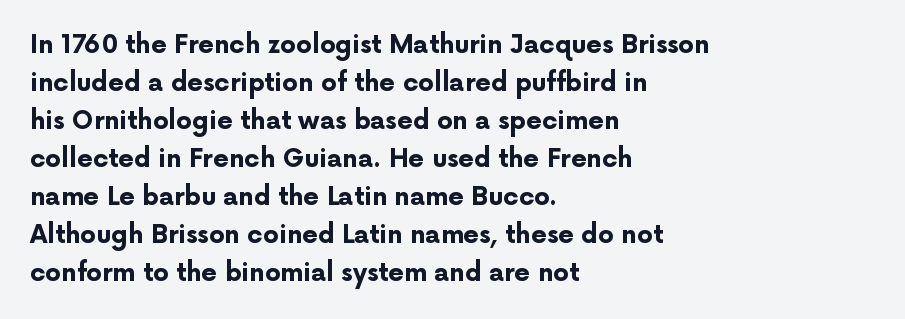
{"italic": "no", "bold": "yes", "underline": "no", "align": "left", "line_spacing": "normal", "line_spacing_ratio": 1.52, "letter_spacing": "normal", "letter_spacing_em": 0.0, "glyph_px": 25}
